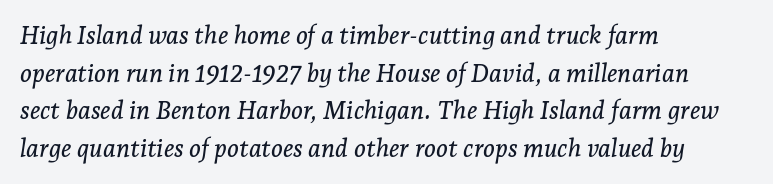
The gaps between neighbouring characters are ordinary and unremarkable. The passage shown stacks its lines at a standard gap. The space directly below the letters is spotless. Teacher's note: observe the even left margin — that is flush-left alignment. In terms of posture, this sample is oblique.
